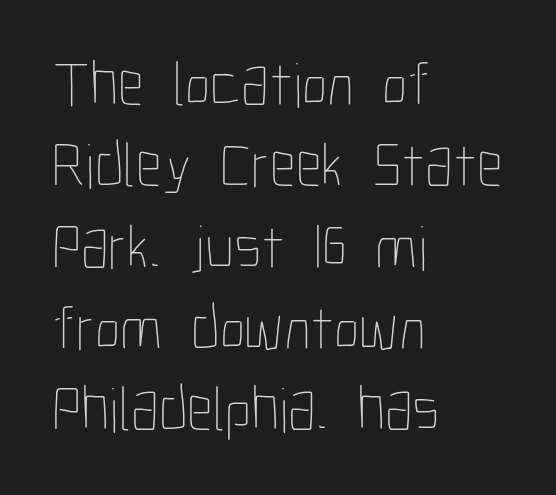
The image shows 64 px thin, condensed type, upright; set left-aligned, normal line spacing (1.27x), normal letter spacing, not underlined; low stroke contrast and a medium x-height.
